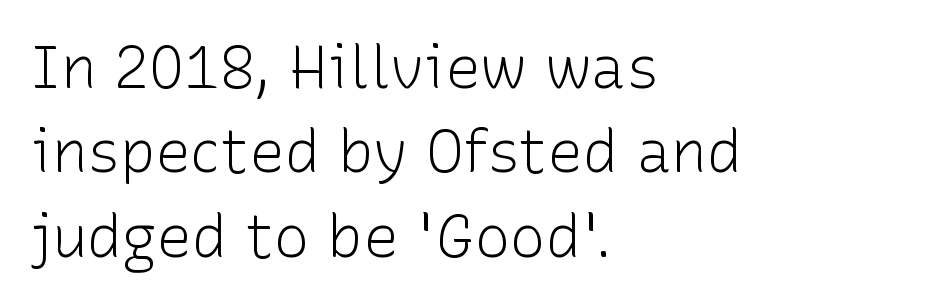
The image shows 59 px light sans-serif type, upright; set left-aligned, normal line spacing (1.43x), normal letter spacing, not underlined; low stroke contrast and a medium x-height.
